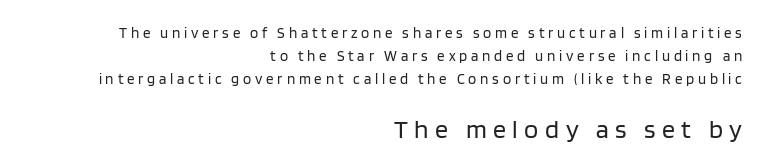
The image shows 26 px text type, upright; set right-aligned, normal line spacing (1.53x), unusually wide letter spacing (+0.25 em), not underlined; the second (bottom) block is 1.73x larger.
